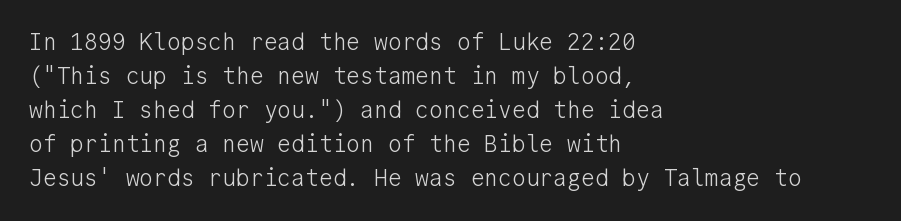
{"italic": "no", "bold": "no", "underline": "no", "align": "left", "line_spacing": "normal", "line_spacing_ratio": 1.48, "letter_spacing": "normal", "letter_spacing_em": 0.0, "glyph_px": 23}
